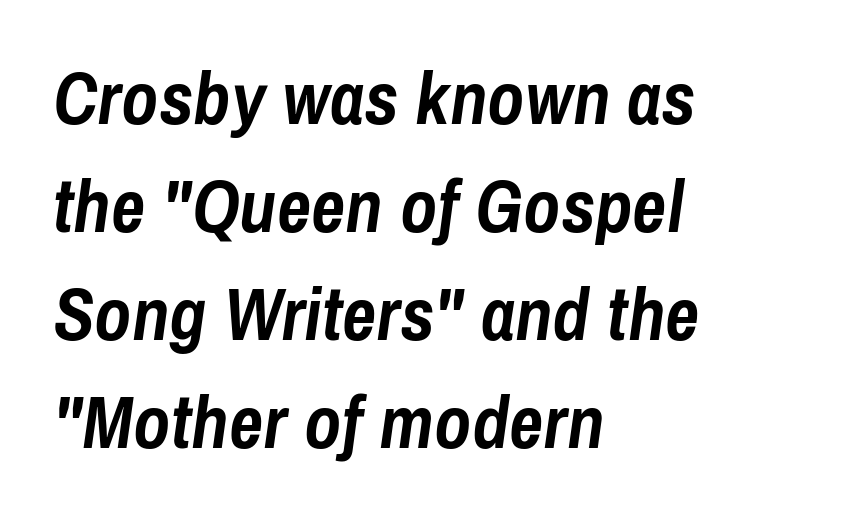
The image shows 75 px semibold, condensed type, italic (leaning right); set left-aligned, normal line spacing (1.44x), normal letter spacing, not underlined; low stroke contrast and a medium x-height.
